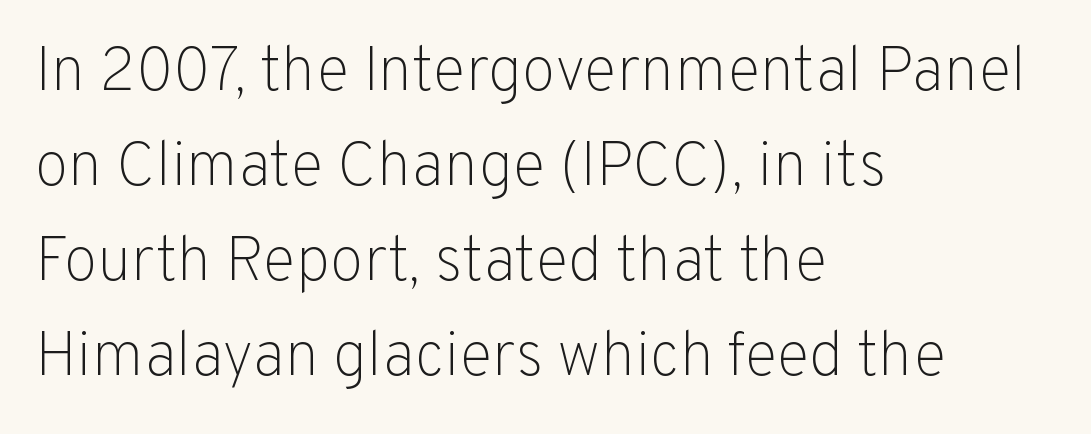
Q: Is the text bold? A: No.
Q: Is the text italic (slanted)? A: No, it is upright.
Q: Is the typeface a serif or a sans-serif typeface? A: Sans-serif.
Q: Is the text underlined? A: No.
Q: How is the paragraph aligned? A: Left-aligned.
Q: Is the spacing between letters normal or unusually wide? A: Normal.
Q: Is the spacing between lines tight, normal or loose? A: Normal.
Q: Width (condensed, normal, or wide)? A: Normal.
Q: Stroke contrast? A: Low.
Q: x-height? A: Medium.
Q: Monospaced? A: No.
